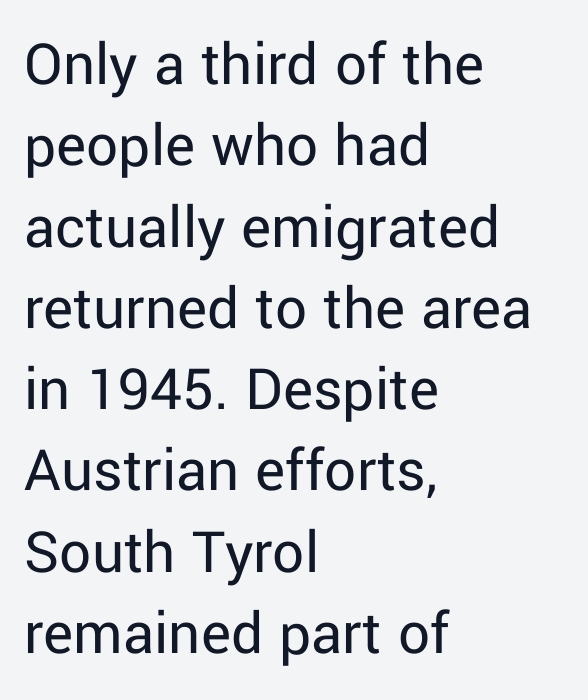
The image shows 63 px regular-weight sans-serif type, upright; set left-aligned, normal line spacing (1.29x), normal letter spacing, not underlined; low stroke contrast and a medium x-height.
